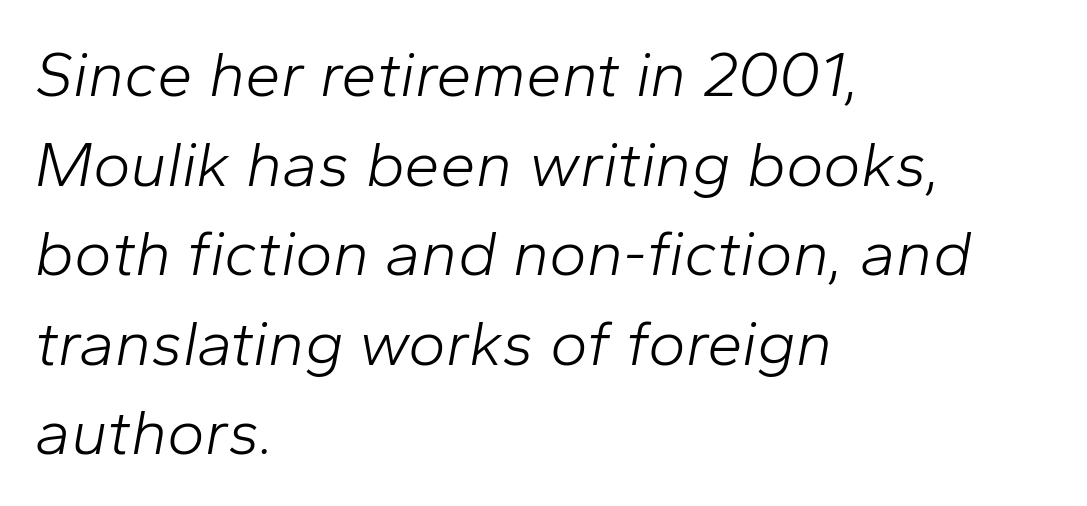
{"italic": "yes", "lean": "right", "slant_degrees": 10, "bold": "no", "weight": "light", "width": "normal", "stroke_contrast": "low", "x_height": "medium", "monospaced": "no", "underline": "no", "align": "left", "line_spacing": "normal", "line_spacing_ratio": 1.4, "letter_spacing": "normal", "letter_spacing_em": 0.0, "glyph_px": 64}
